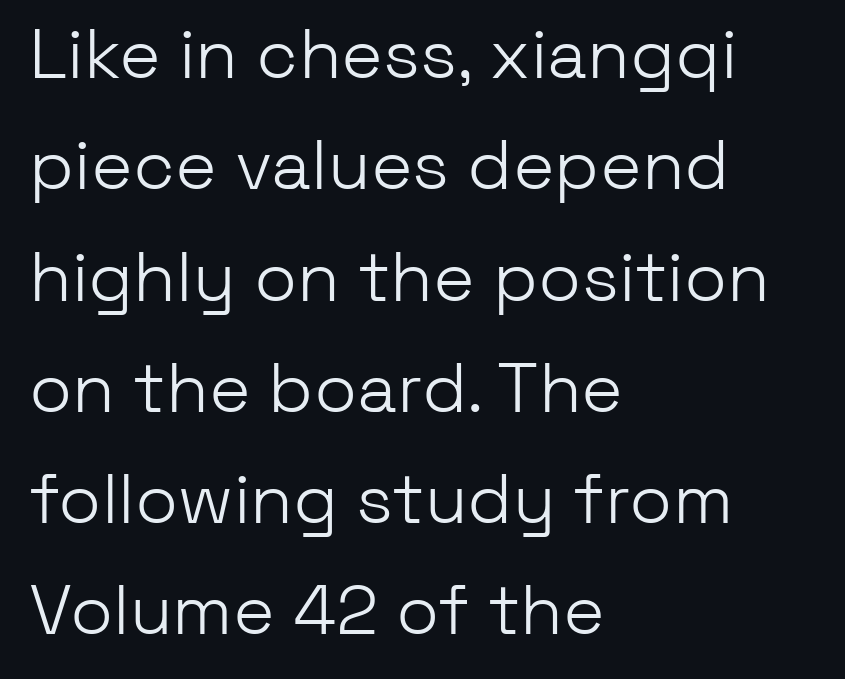
The image shows 70 px light sans-serif type, upright; set left-aligned, normal line spacing (1.59x), normal letter spacing, not underlined; low stroke contrast and a medium x-height.
